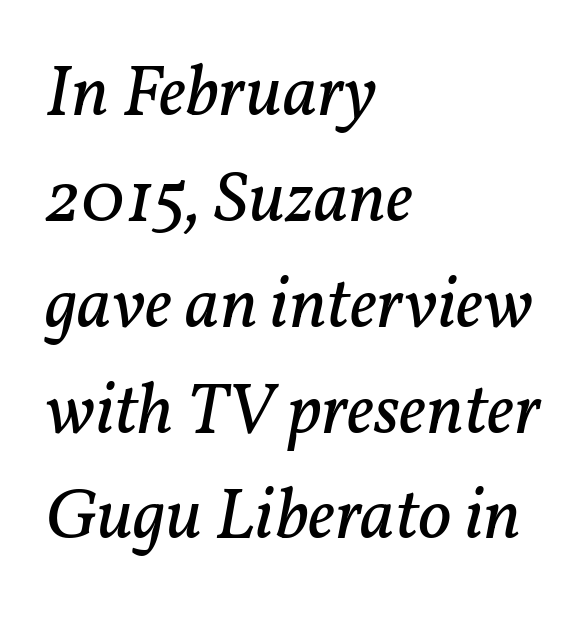
The lines sit at an ordinary, default distance from one another. The lettering tilts uniformly, giving the passage an italic look. You could call the tracking neutral — neither tight nor loose. Horizontally, the lines are justified to the leading edge only. Decoration check: the copy has no underline. The font sits on the lighter half of the weight spectrum, regular included.
